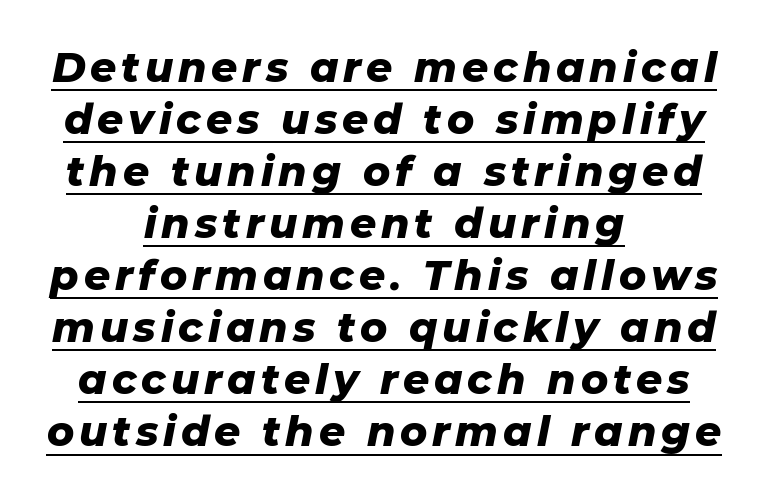
{"italic": "yes", "lean": "right", "slant_degrees": 11, "bold": "yes", "weight": "heavy", "width": "normal", "stroke_contrast": "low", "x_height": "medium", "monospaced": "no", "underline": "yes", "align": "center", "line_spacing": "normal", "line_spacing_ratio": 1.27, "glyph_px": 41}
